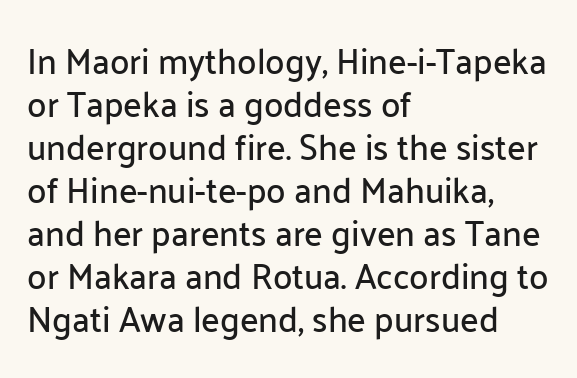
The image shows 35 px sans-serif type, upright; set left-aligned, line spacing 1.23x, normal letter spacing, not underlined; low stroke contrast and a medium x-height.
